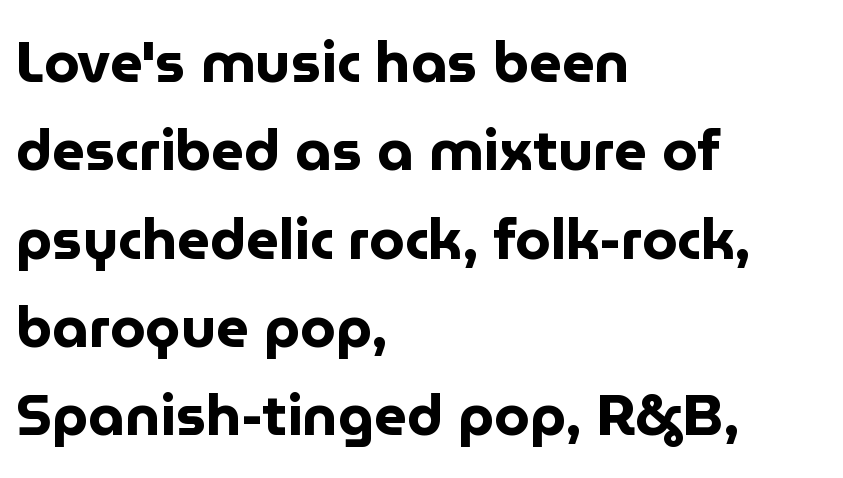
Type without underlining. This is the regular roman posture of the typeface. The line texture is even and compact thanks to regular tracking. Spacing verdict: proportional, widths tailored to each character.
